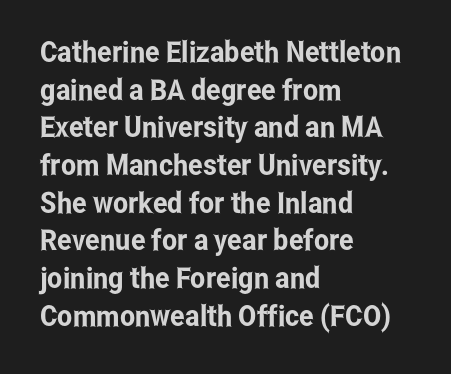
The image shows 29 px condensed sans-serif type, upright; set left-aligned, normal line spacing (1.3x), normal letter spacing, not underlined; low stroke contrast and a medium x-height.
